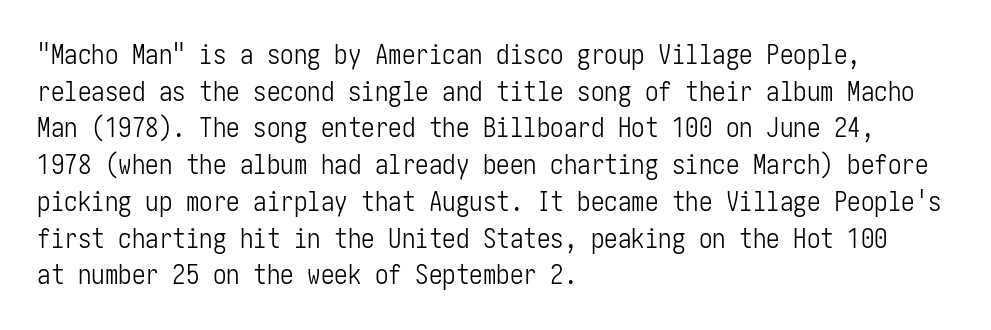
Q: Is the text bold? A: No.
Q: Is the text italic (slanted)? A: No, it is upright.
Q: Is the text underlined? A: No.
Q: How is the paragraph aligned? A: Left-aligned.
Q: Is the spacing between letters normal or unusually wide? A: Normal.
Q: Is the spacing between lines tight, normal or loose? A: Normal.
